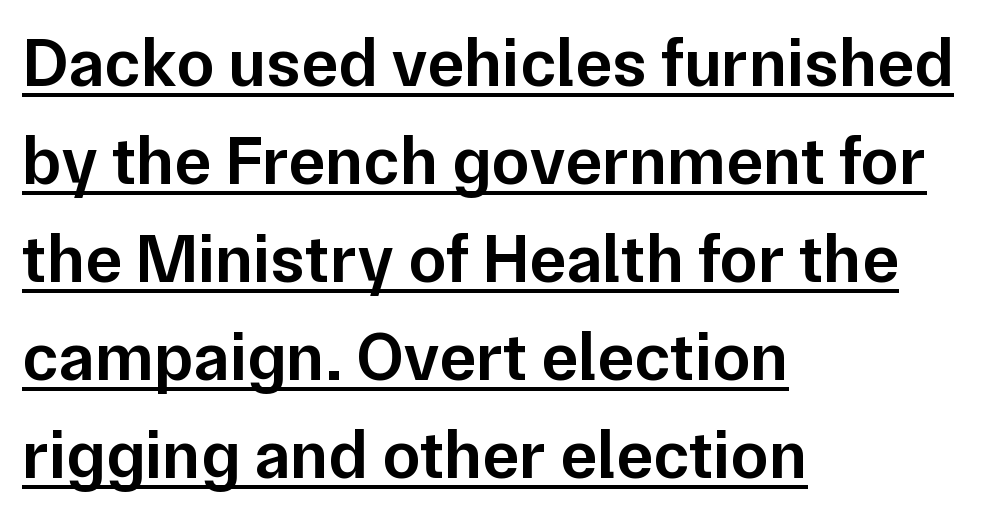
The image shows 69 px semibold sans-serif type, upright; set left-aligned, normal line spacing (1.42x), normal letter spacing, underlined; low stroke contrast and a medium x-height.
